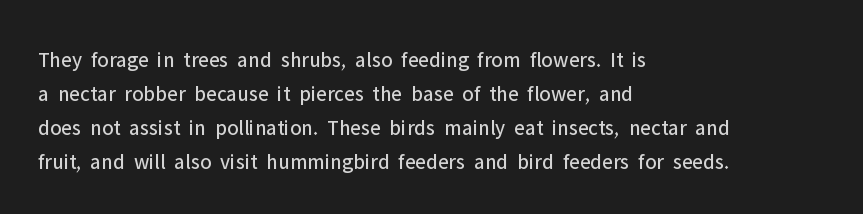
Q: Is the text bold? A: No.
Q: Is the text italic (slanted)? A: No, it is upright.
Q: Is the text underlined? A: No.
Q: How is the paragraph aligned? A: Left-aligned.
Q: Is the spacing between letters normal or unusually wide? A: Normal.
Q: Is the spacing between lines tight, normal or loose? A: Normal.
